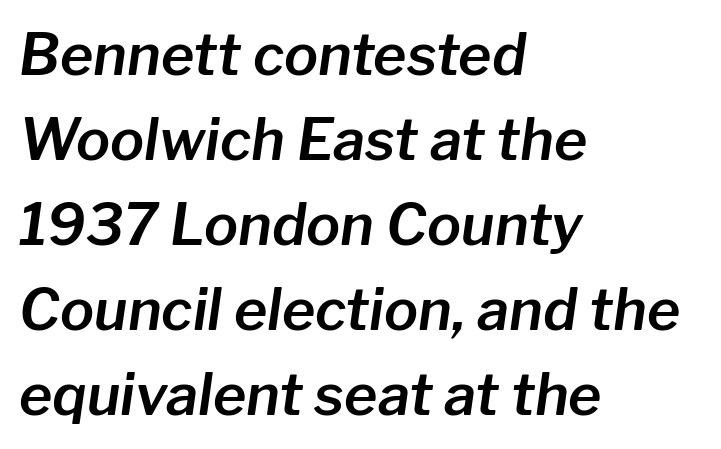
{"italic": "yes", "lean": "right", "slant_degrees": 8, "width": "normal", "stroke_contrast": "low", "x_height": "medium", "monospaced": "no", "underline": "no", "align": "left", "line_spacing": "normal", "line_spacing_ratio": 1.49, "letter_spacing": "normal", "letter_spacing_em": 0.0, "glyph_px": 57}
